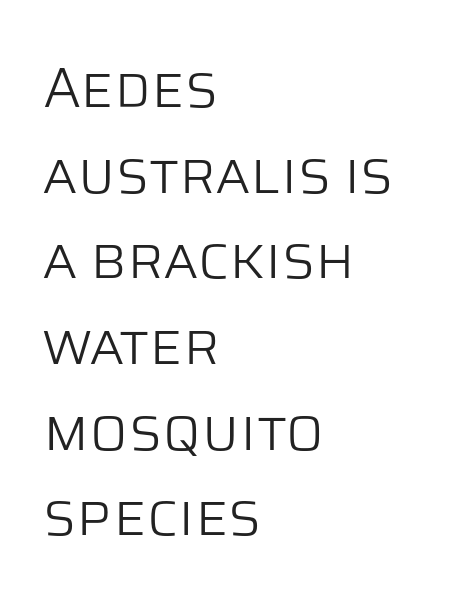
Honestly, the letter spacing is just normal — you wouldn't notice it. Is there any slant? The stems are plumb. Letters rest on an invisible, unmarked baseline. Layout note: lines flush left.
